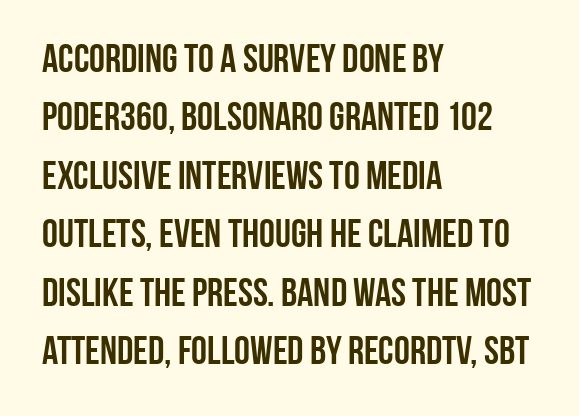
{"serif": "no", "italic": "no", "width": "condensed", "stroke_contrast": "low", "x_height": "large", "monospaced": "no", "underline": "no", "align": "left", "line_spacing": "normal", "line_spacing_ratio": 1.46, "letter_spacing": "normal", "letter_spacing_em": 0.0, "glyph_px": 40}
